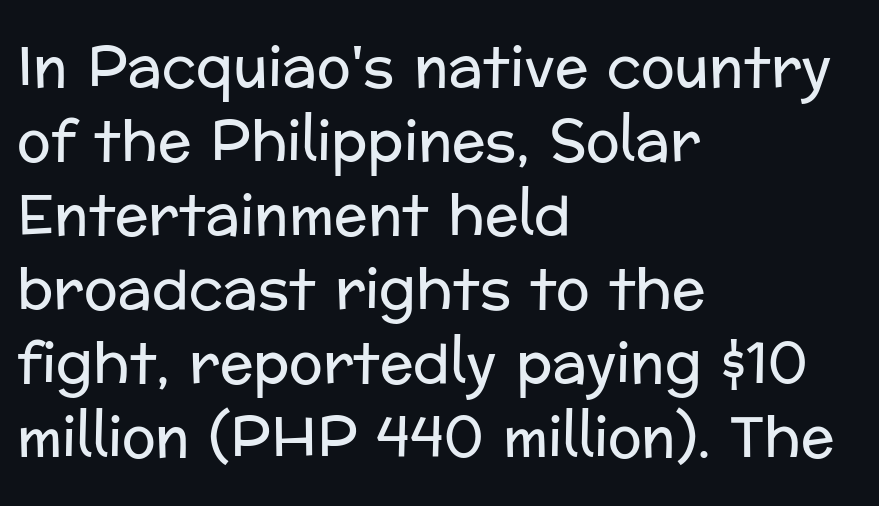
Q: Is the text bold? A: No.
Q: Is the text italic (slanted)? A: No, it is upright.
Q: Is the typeface a serif or a sans-serif typeface? A: Sans-serif.
Q: Is the text underlined? A: No.
Q: How is the paragraph aligned? A: Left-aligned.
Q: Is the spacing between letters normal or unusually wide? A: Normal.
Q: Is the spacing between lines tight, normal or loose? A: Normal.
Q: Width (condensed, normal, or wide)? A: Normal.
Q: Stroke contrast? A: Low.
Q: x-height? A: Medium.
Q: Monospaced? A: No.
